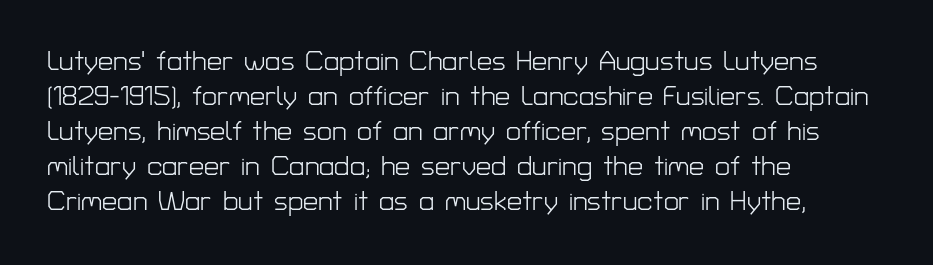
The image shows 27 px text type, upright; set left-aligned, normal line spacing (1.3x), normal letter spacing, not underlined.
